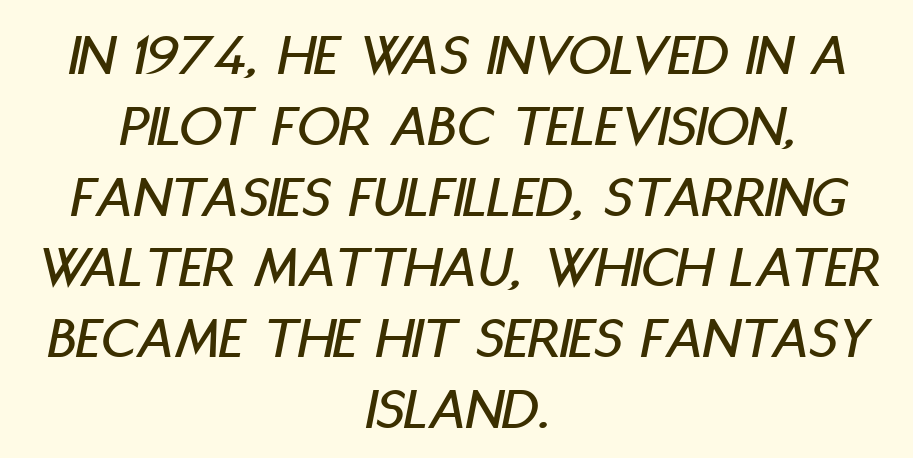
The image shows 60 px condensed type, italic (leaning right); set centered, line spacing 1.18x, normal letter spacing, not underlined; low stroke contrast and a large x-height.
